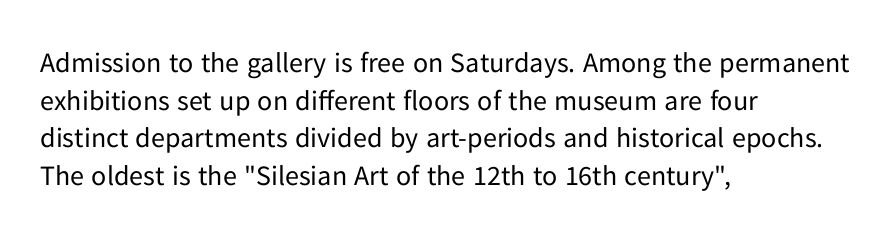
The image shows 28 px regular-weight sans-serif type, upright; set left-aligned, normal line spacing (1.34x), normal letter spacing, not underlined; low stroke contrast and a medium x-height.
